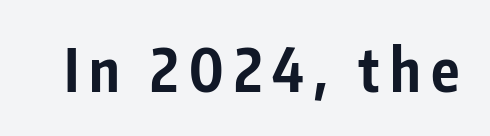
Q: Is the text bold? A: Yes.
Q: Is the text italic (slanted)? A: No, it is upright.
Q: Is the typeface a serif or a sans-serif typeface? A: Sans-serif.
Q: Is the text underlined? A: No.
Q: Width (condensed, normal, or wide)? A: Condensed.
Q: Stroke contrast? A: Low.
Q: x-height? A: Medium.
Q: Monospaced? A: No.
